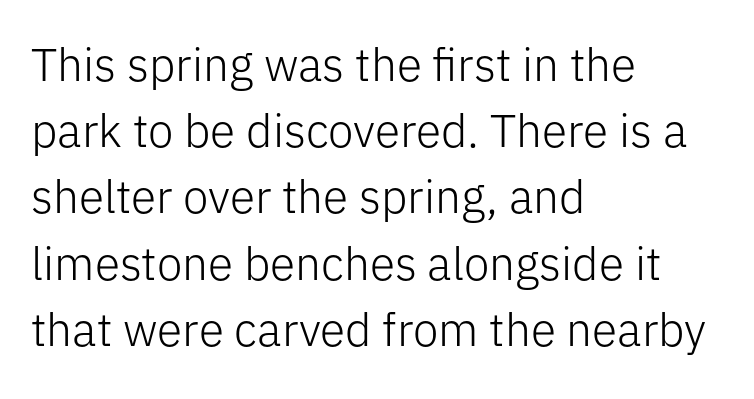
{"serif": "no", "italic": "no", "bold": "no", "weight": "light", "width": "normal", "stroke_contrast": "low", "x_height": "medium", "monospaced": "no", "underline": "no", "align": "left", "line_spacing": "normal", "line_spacing_ratio": 1.44, "letter_spacing": "normal", "letter_spacing_em": 0.0, "glyph_px": 46}
